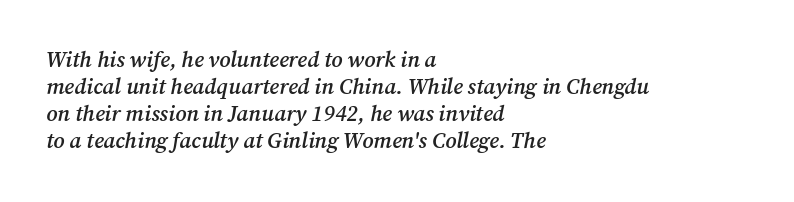
Q: Is the text bold? A: Semi-bold.
Q: Is the text italic (slanted)? A: Yes, it leans right by about 12 degrees.
Q: Is the text underlined? A: No.
Q: How is the paragraph aligned? A: Left-aligned.
Q: Is the spacing between letters normal or unusually wide? A: Normal.
